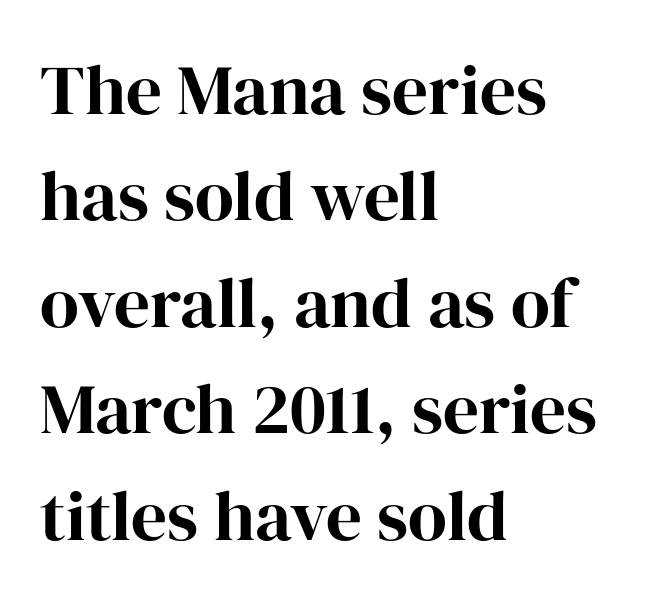
The image shows 71 px serif type, upright; set left-aligned, normal line spacing (1.5x), normal letter spacing, not underlined; high stroke contrast and a medium x-height.
